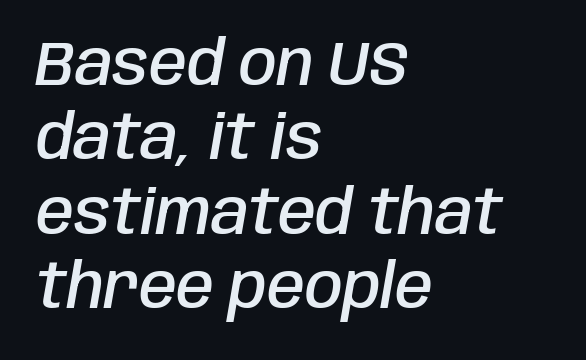
Q: Is the text bold? A: Semi-bold.
Q: Is the text italic (slanted)? A: Yes, it leans right by about 10 degrees.
Q: Is the text underlined? A: No.
Q: How is the paragraph aligned? A: Left-aligned.
Q: Is the spacing between letters normal or unusually wide? A: Normal.
Q: Width (condensed, normal, or wide)? A: Condensed.
Q: Stroke contrast? A: Low.
Q: x-height? A: Large.
Q: Monospaced? A: No.
